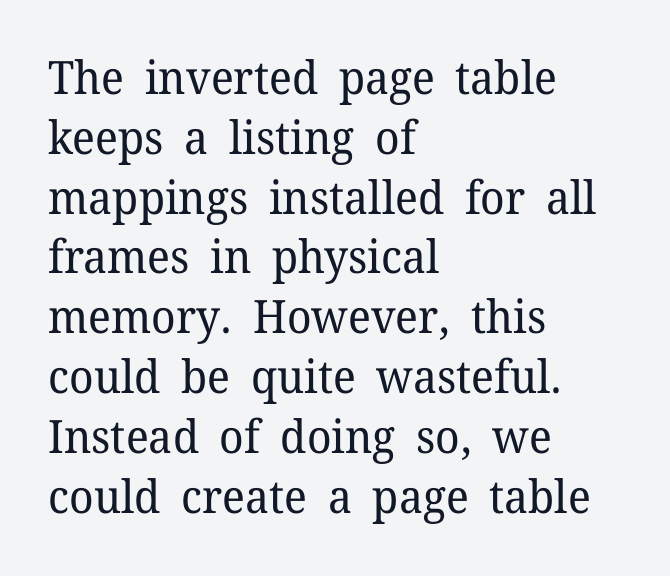
The font family rendered here belongs to the serif group. The leading is moderate, giving the passage an even texture. Clear beneath every line of the passage. Default kerning and tracking; the words read as compact shapes. The lettering stays uniformly vertical, giving the passage a roman look. Summary of weight: not heavy and not bold.
